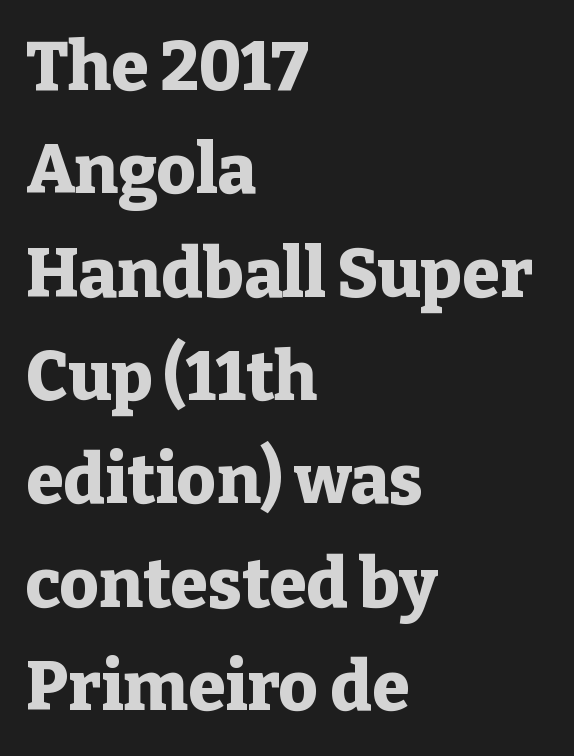
Clear beneath every line of the passage. Proportional: the letters do not fall into vertical columns. The glyphs in this specimen are seriffed. The strokes are fattened all the way to bold. Compared with typical body copy, the letter spacing here is the same. Compared with typical paragraphs, the rows here are spaced about the same.
